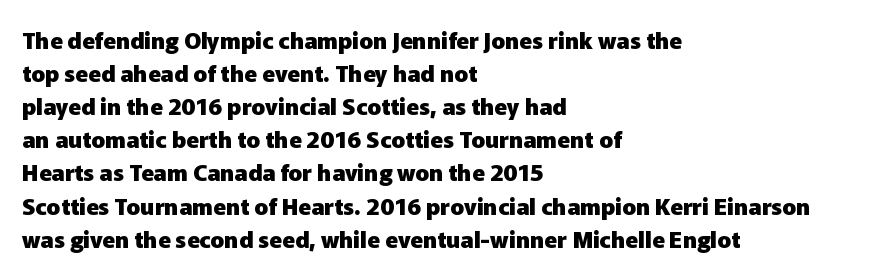
The image shows 23 px bold type, upright; set left-aligned, normal line spacing (1.44x), normal letter spacing, not underlined.
